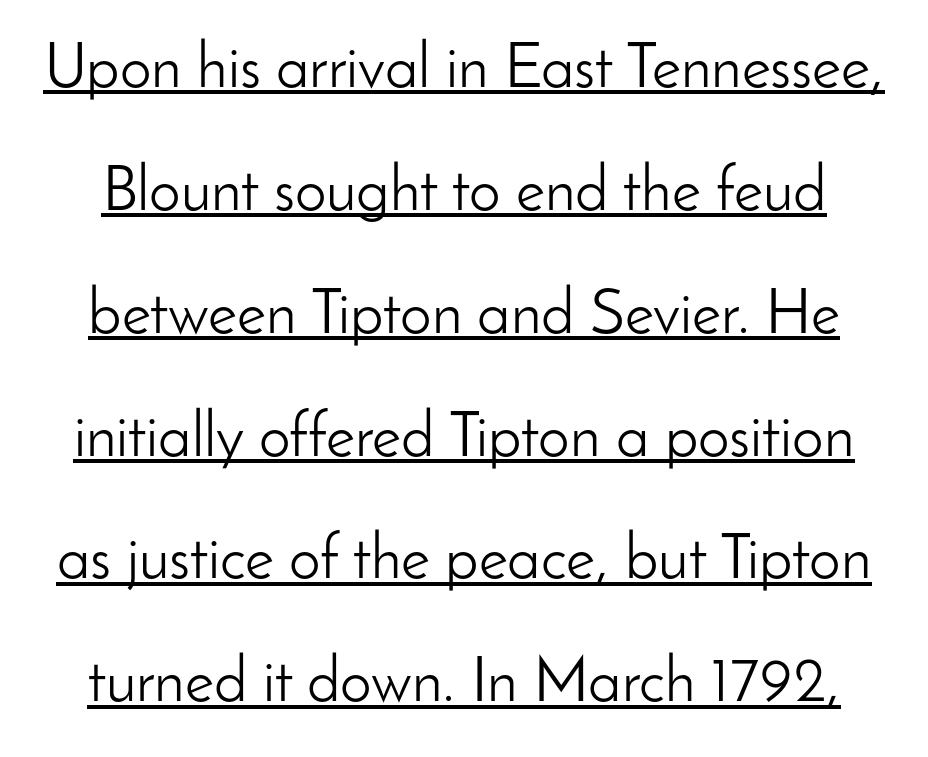
{"serif": "no", "italic": "no", "bold": "no", "weight": "light", "width": "normal", "stroke_contrast": "low", "x_height": "small", "monospaced": "no", "underline": "yes", "line_spacing": "loose", "line_spacing_ratio": 1.95, "letter_spacing": "normal", "letter_spacing_em": 0.0, "glyph_px": 63}
